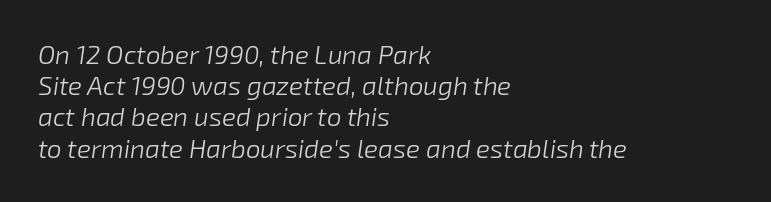
Stroke thickness stays within the range of a standard reading face or lighter. Glance below the letters and you will spot only blank space. Short and long lines alike share a common starting point at left. Slant detected: the letters are inclined.
